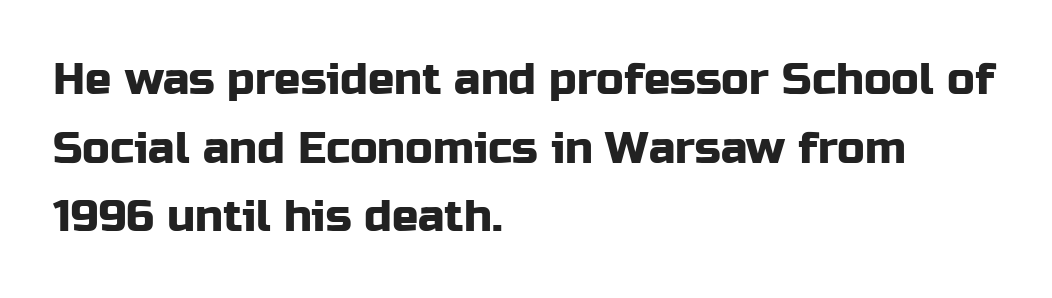
{"serif": "no", "italic": "no", "width": "normal", "stroke_contrast": "low", "x_height": "medium", "monospaced": "no", "underline": "no", "align": "left", "line_spacing": "normal", "line_spacing_ratio": 1.56, "letter_spacing": "normal", "letter_spacing_em": 0.0, "glyph_px": 44}
